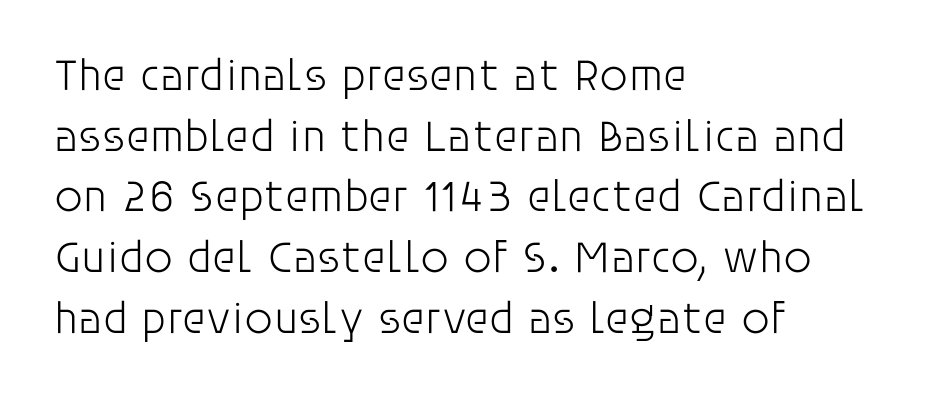
The typeface has the unassuming heft of standard copy or less. The area under the type is left untouched. A typesetter would call this proportional, since set widths differ per character. Nobody touched the tracking dial on this one. One-word summary of the alignment: left. Ordinary non-slanted type is in use.
